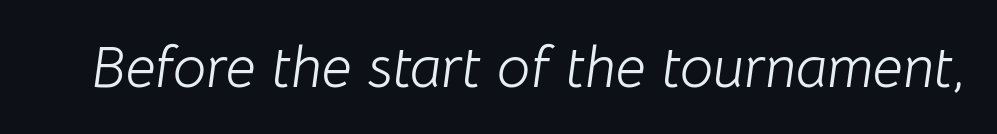
The image shows 59 px light type, italic (leaning right); set normal letter spacing, not underlined; low stroke contrast and a medium x-height.
